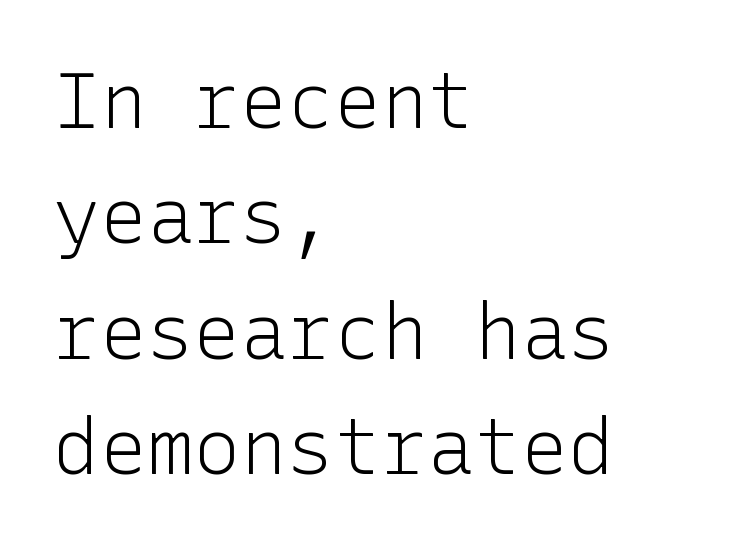
The image shows 78 px light sans-serif type, upright; set left-aligned, normal line spacing (1.48x), normal letter spacing, not underlined; low stroke contrast and a medium x-height.
